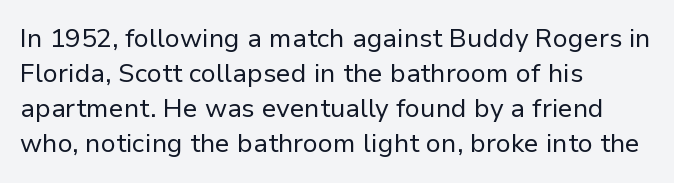
Q: Is the text bold? A: No.
Q: Is the text italic (slanted)? A: No, it is upright.
Q: Is the text underlined? A: No.
Q: How is the paragraph aligned? A: Left-aligned.
Q: Is the spacing between letters normal or unusually wide? A: Normal.
Q: Is the spacing between lines tight, normal or loose? A: Normal.
